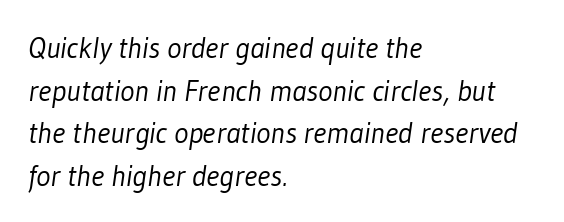
Q: Is the text bold? A: No.
Q: Is the typeface a serif or a sans-serif typeface? A: Sans-serif.
Q: Is the text underlined? A: No.
Q: How is the paragraph aligned? A: Left-aligned.
Q: Is the spacing between letters normal or unusually wide? A: Normal.
Q: Is the spacing between lines tight, normal or loose? A: Normal.
Q: Width (condensed, normal, or wide)? A: Condensed.
Q: Stroke contrast? A: Low.
Q: x-height? A: Medium.
Q: Monospaced? A: No.
